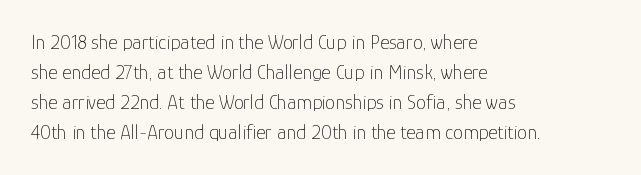
Q: Is the text bold? A: No.
Q: Is the text italic (slanted)? A: No, it is upright.
Q: Is the text underlined? A: No.
Q: How is the paragraph aligned? A: Left-aligned.
Q: Is the spacing between letters normal or unusually wide? A: Normal.
Q: Is the spacing between lines tight, normal or loose? A: Normal.
